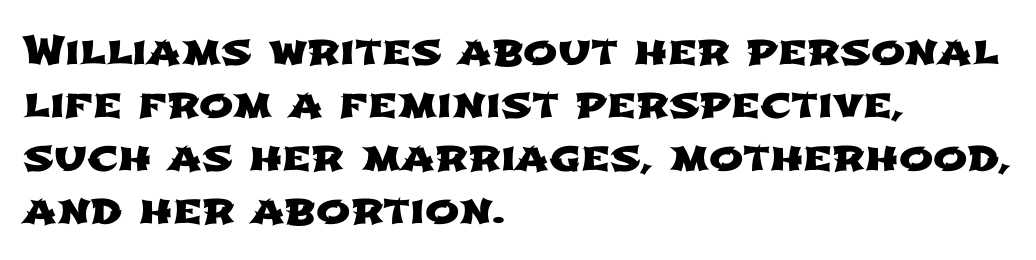
The image shows 41 px wide sans-serif type; set left-aligned, normal line spacing (1.29x), normal letter spacing, not underlined; low stroke contrast and a medium x-height.
